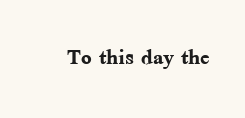
{"serif": "yes", "italic": "no", "bold": "yes", "weight": "semibold", "width": "normal", "stroke_contrast": "medium", "x_height": "medium", "monospaced": "no", "underline": "no", "letter_spacing": "normal", "letter_spacing_em": 0.0, "glyph_px": 28}
